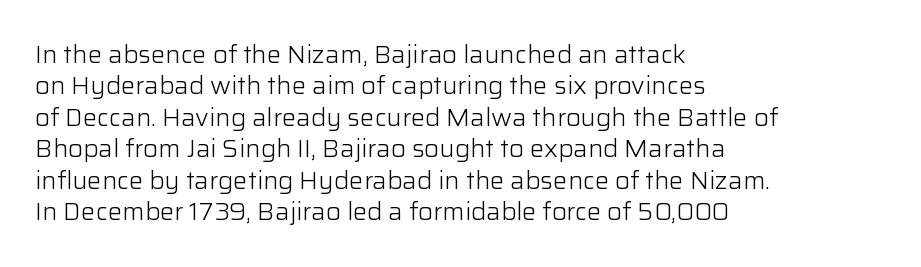
Q: Is the text bold? A: No.
Q: Is the text italic (slanted)? A: No, it is upright.
Q: Is the text underlined? A: No.
Q: How is the paragraph aligned? A: Left-aligned.
Q: Is the spacing between letters normal or unusually wide? A: Normal.
Q: Is the spacing between lines tight, normal or loose? A: Normal.
